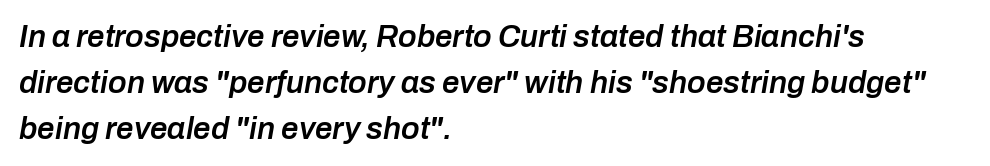
The image shows 31 px semibold type, italic (leaning right); set left-aligned, normal line spacing (1.49x), normal letter spacing, not underlined; low stroke contrast and a medium x-height.
